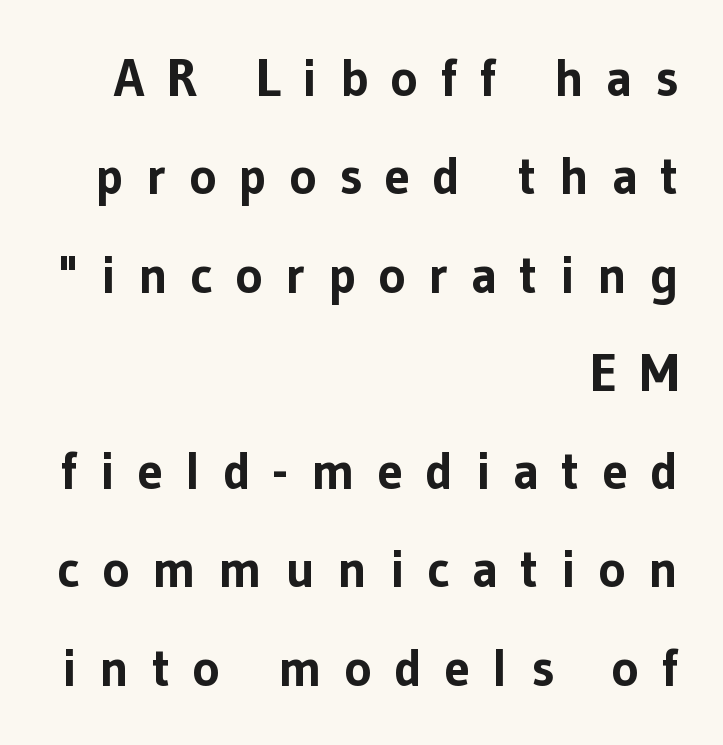
The image shows 52 px bold sans-serif type, upright; set right-aligned, line spacing 1.89x, unusually wide letter spacing (+0.43 em), not underlined; low stroke contrast and a medium x-height.
